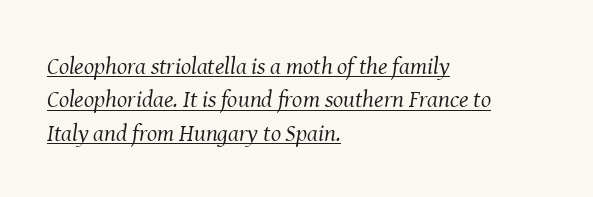
This rendering uses left alignment, leaving the right contour irregular. The face used here is rendered with its standard letterfit. Does the lettering tilt? It does — this is italic. A quiet, ordinary-to-light weight characterises the typeface.
